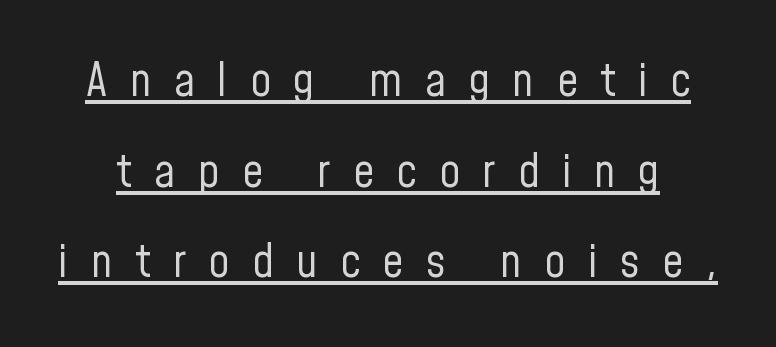
Q: Is the text bold? A: No.
Q: Is the text italic (slanted)? A: No, it is upright.
Q: Is the typeface a serif or a sans-serif typeface? A: Sans-serif.
Q: Is the text underlined? A: Yes.
Q: Is the spacing between letters normal or unusually wide? A: Unusually wide.
Q: Is the spacing between lines tight, normal or loose? A: Loose.
Q: Width (condensed, normal, or wide)? A: Condensed.
Q: Stroke contrast? A: Low.
Q: x-height? A: Medium.
Q: Monospaced? A: No.
